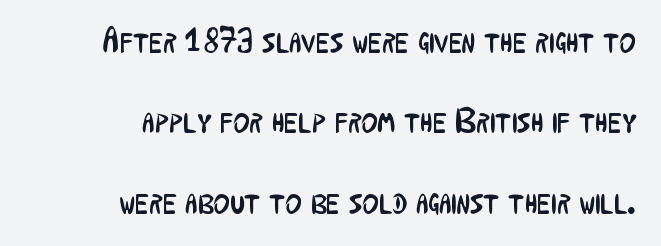
The image shows 35 px regular-weight, condensed sans-serif type, upright; set right-aligned, loose line spacing (2.3x), normal letter spacing, not underlined; low stroke contrast and a medium x-height.
